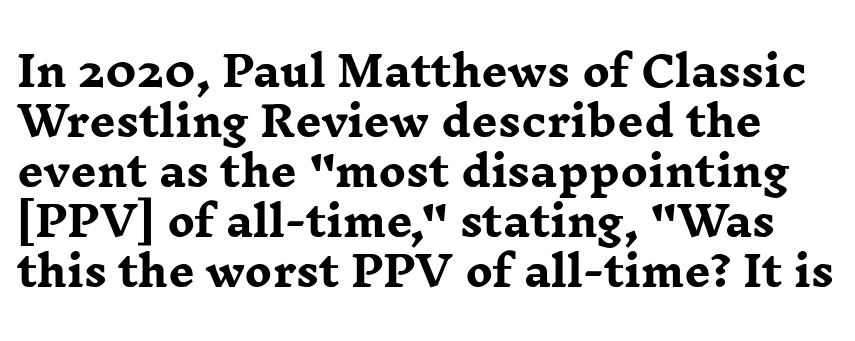
Q: Is the text bold? A: Yes.
Q: Is the text italic (slanted)? A: No, it is upright.
Q: Is the typeface a serif or a sans-serif typeface? A: Serif.
Q: Is the text underlined? A: No.
Q: Is the spacing between letters normal or unusually wide? A: Normal.
Q: Width (condensed, normal, or wide)? A: Wide.
Q: Stroke contrast? A: Low.
Q: x-height? A: Medium.
Q: Monospaced? A: No.
